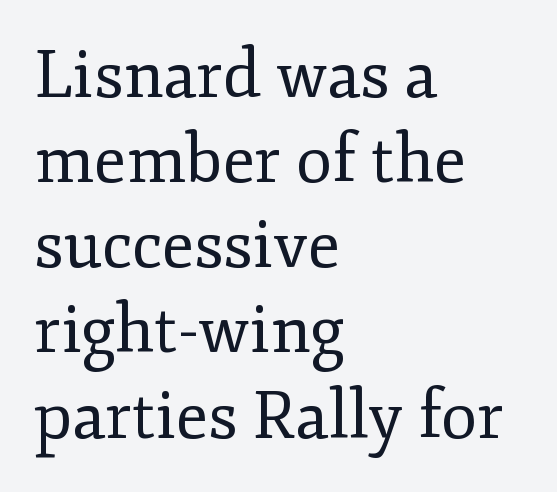
{"serif": "yes", "italic": "no", "bold": "no", "weight": "regular", "width": "normal", "stroke_contrast": "low", "x_height": "small", "monospaced": "no", "underline": "no", "align": "left", "line_spacing": "normal", "line_spacing_ratio": 1.29, "letter_spacing": "normal", "letter_spacing_em": 0.0, "glyph_px": 66}
